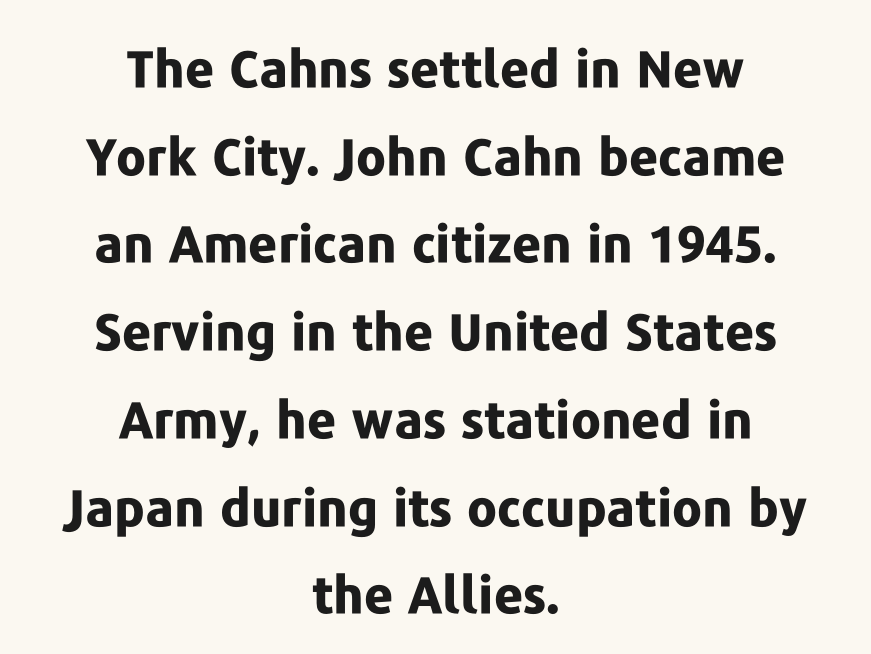
Q: Is the text bold? A: Yes.
Q: Is the text italic (slanted)? A: No, it is upright.
Q: Is the typeface a serif or a sans-serif typeface? A: Sans-serif.
Q: Is the text underlined? A: No.
Q: How is the paragraph aligned? A: Centered.
Q: Is the spacing between letters normal or unusually wide? A: Normal.
Q: Width (condensed, normal, or wide)? A: Normal.
Q: Stroke contrast? A: Low.
Q: x-height? A: Medium.
Q: Monospaced? A: No.
